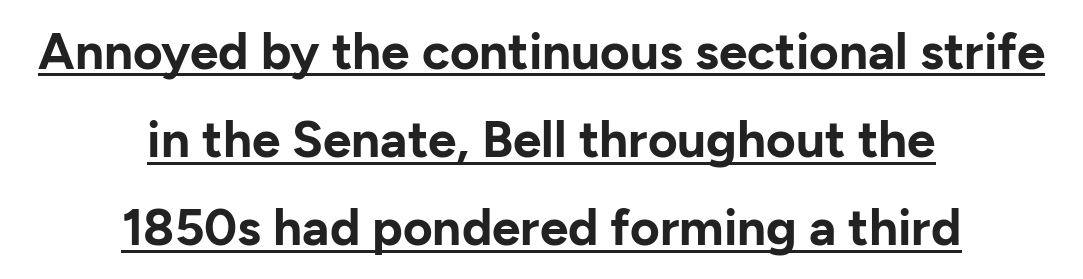
{"serif": "no", "italic": "no", "bold": "yes", "weight": "bold", "width": "normal", "stroke_contrast": "low", "x_height": "medium", "monospaced": "no", "underline": "yes", "align": "center", "line_spacing_ratio": 1.73, "letter_spacing": "normal", "letter_spacing_em": 0.0, "glyph_px": 51}
